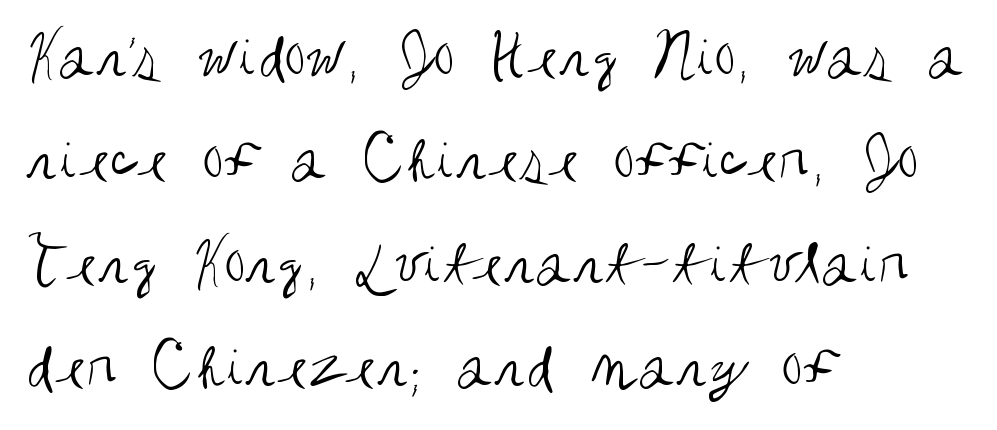
{"serif": "no", "bold": "no", "weight": "regular", "width": "condensed", "stroke_contrast": "medium", "x_height": "large", "monospaced": "no", "underline": "no", "align": "left", "line_spacing": "normal", "line_spacing_ratio": 1.52, "letter_spacing": "normal", "letter_spacing_em": 0.0, "glyph_px": 68}
